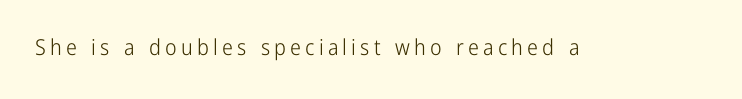
Q: Is the text bold? A: No.
Q: Is the text italic (slanted)? A: No, it is upright.
Q: Is the text underlined? A: No.
